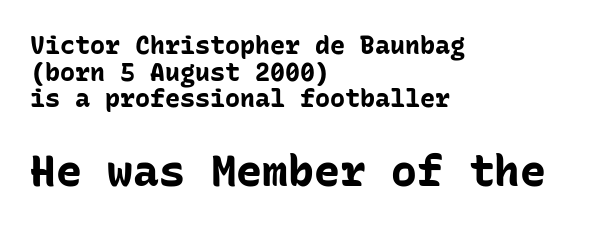
{"serif": "no", "italic": "no", "bold": "yes", "weight": "bold", "width": "normal", "stroke_contrast": "low", "x_height": "medium", "monospaced": "yes", "underline": "no", "align": "left", "line_spacing": "tight", "line_spacing_ratio": 1.07, "letter_spacing": "normal", "letter_spacing_em": 0.0, "larger_block": "second", "size_ratio": 1.72, "glyph_px": 43}
